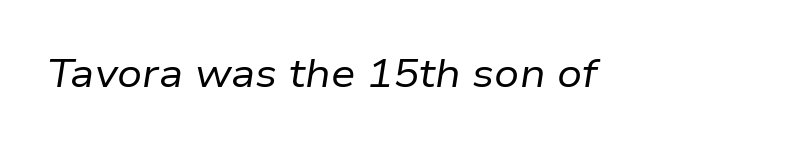
The image shows 39 px regular-weight type, italic (leaning right); set normal letter spacing, not underlined; low stroke contrast and a medium x-height.
